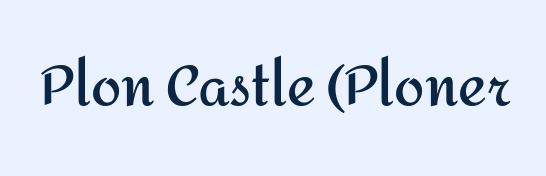
Serif or sans? Sans — the stroke terminals are bare. Characters follow at the spacing the type designer built in. A typesetter would mark this as roman, not italic. Summary of weight: heavy, a full bold. Varying glyph widths throughout — classic text-font behaviour.
